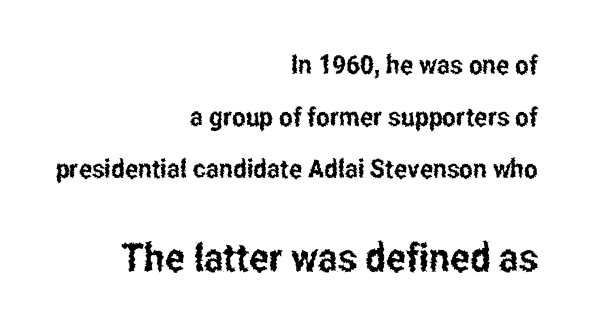
{"serif": "no", "italic": "no", "width": "condensed", "stroke_contrast": "low", "x_height": "medium", "monospaced": "no", "underline": "no", "align": "right", "line_spacing": "loose", "line_spacing_ratio": 2.0, "letter_spacing": "normal", "letter_spacing_em": 0.0, "larger_block": "second", "size_ratio": 1.5, "glyph_px": 39}
